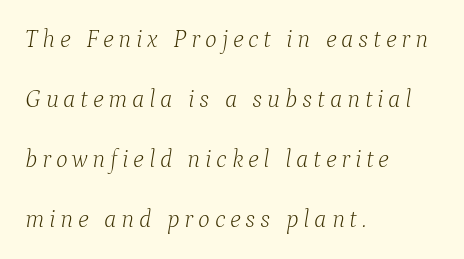
Glance below the letters and you will spot only blank space. If you measured baseline to baseline, you'd find a long distance. Yep, that's italic — everything's leaning. Teacher's note: observe the even left margin — that is flush-left alignment. Stem width sits at or under what a default text font uses.
